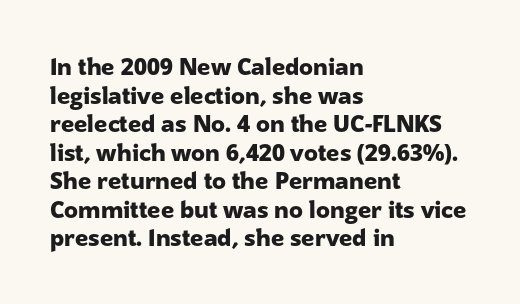
Q: Is the text bold? A: Yes.
Q: Is the text italic (slanted)? A: No, it is upright.
Q: Is the text underlined? A: No.
Q: How is the paragraph aligned? A: Left-aligned.
Q: Is the spacing between letters normal or unusually wide? A: Normal.
